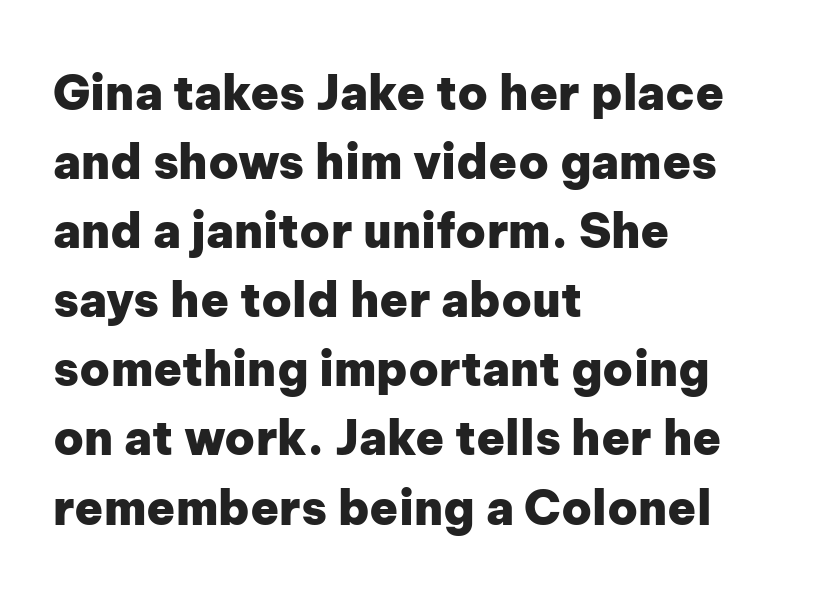
Q: Is the text bold? A: Yes.
Q: Is the text italic (slanted)? A: No, it is upright.
Q: Is the typeface a serif or a sans-serif typeface? A: Sans-serif.
Q: Is the text underlined? A: No.
Q: How is the paragraph aligned? A: Left-aligned.
Q: Is the spacing between letters normal or unusually wide? A: Normal.
Q: Is the spacing between lines tight, normal or loose? A: Normal.
Q: Width (condensed, normal, or wide)? A: Normal.
Q: Stroke contrast? A: Low.
Q: x-height? A: Medium.
Q: Monospaced? A: No.
